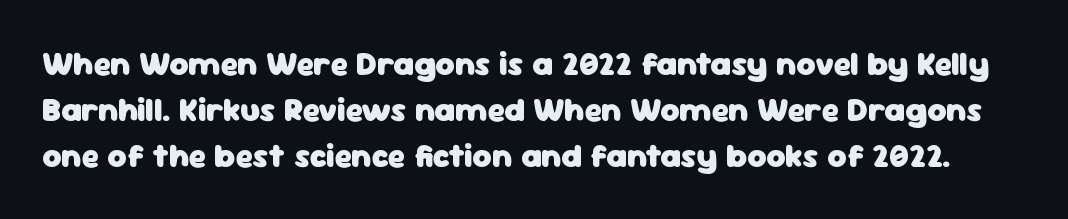
{"serif": "no", "italic": "no", "bold": "yes", "weight": "heavy", "width": "normal", "stroke_contrast": "low", "x_height": "medium", "monospaced": "no", "underline": "no", "line_spacing": "normal", "line_spacing_ratio": 1.39, "letter_spacing": "normal", "letter_spacing_em": 0.0, "glyph_px": 33}
